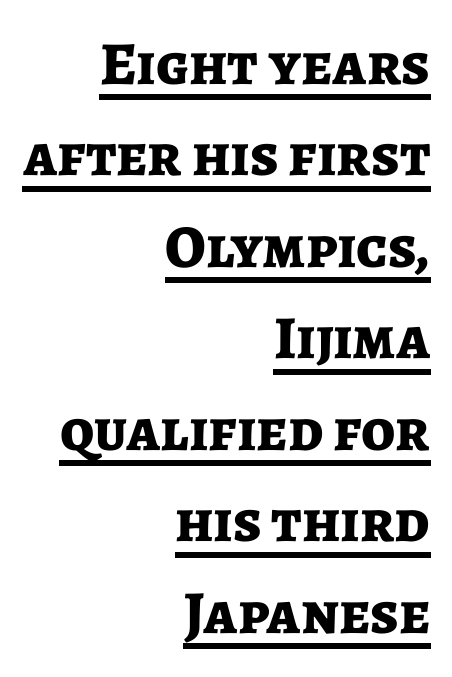
Q: Is the text bold? A: Yes.
Q: Is the text italic (slanted)? A: No, it is upright.
Q: Is the typeface a serif or a sans-serif typeface? A: Sans-serif.
Q: Is the text underlined? A: Yes.
Q: How is the paragraph aligned? A: Right-aligned.
Q: Is the spacing between letters normal or unusually wide? A: Normal.
Q: Is the spacing between lines tight, normal or loose? A: Normal.
Q: Width (condensed, normal, or wide)? A: Normal.
Q: Stroke contrast? A: Low.
Q: x-height? A: Medium.
Q: Monospaced? A: No.
